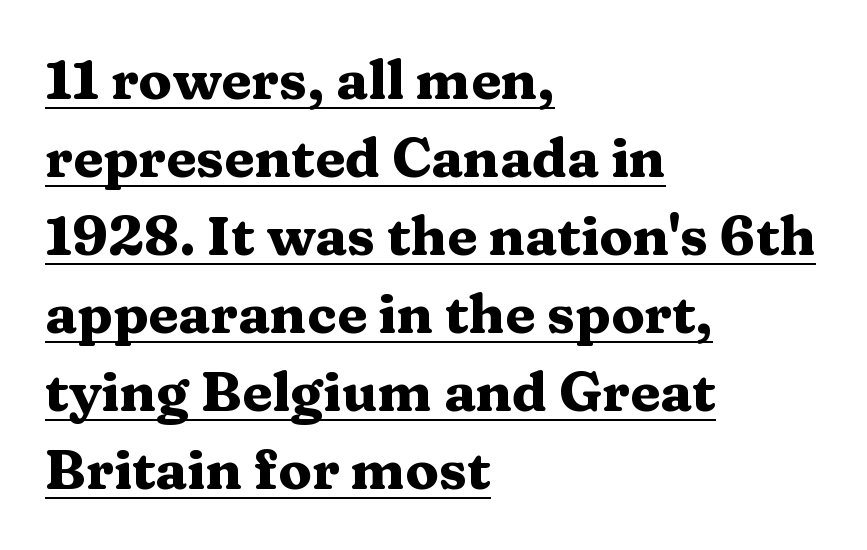
Q: Is the text bold? A: Yes.
Q: Is the text italic (slanted)? A: No, it is upright.
Q: Is the typeface a serif or a sans-serif typeface? A: Serif.
Q: Is the text underlined? A: Yes.
Q: How is the paragraph aligned? A: Left-aligned.
Q: Is the spacing between letters normal or unusually wide? A: Normal.
Q: Is the spacing between lines tight, normal or loose? A: Normal.
Q: Width (condensed, normal, or wide)? A: Wide.
Q: Stroke contrast? A: Medium.
Q: x-height? A: Medium.
Q: Monospaced? A: No.
